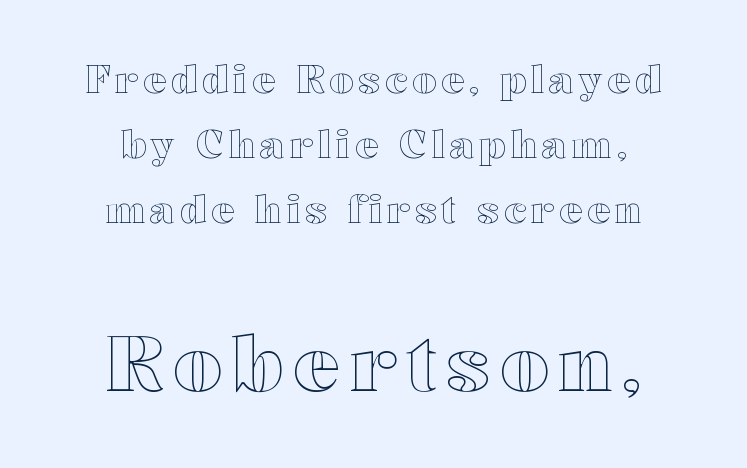
{"italic": "no", "width": "wide", "x_height": "medium", "monospaced": "no", "underline": "no", "align": "center", "line_spacing_ratio": 1.71, "larger_block": "second", "size_ratio": 2.03, "glyph_px": 77}
